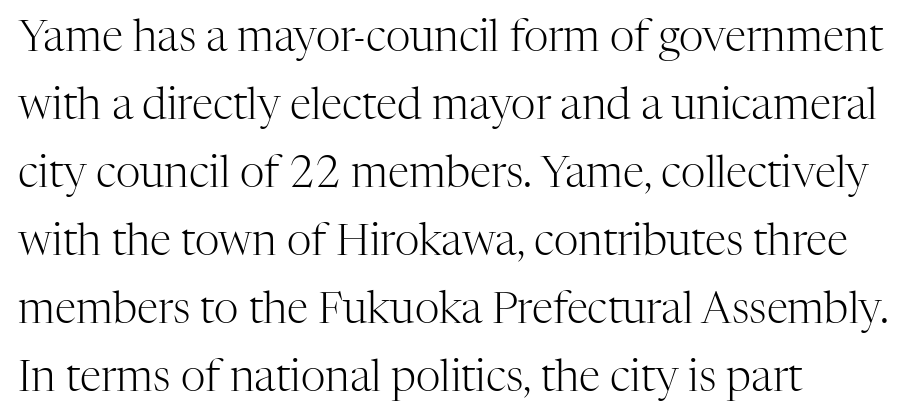
{"serif": "yes", "italic": "no", "bold": "no", "weight": "light", "width": "normal", "stroke_contrast": "high", "x_height": "medium", "monospaced": "no", "underline": "no", "align": "left", "line_spacing": "normal", "line_spacing_ratio": 1.58, "letter_spacing": "normal", "letter_spacing_em": 0.0, "glyph_px": 43}
